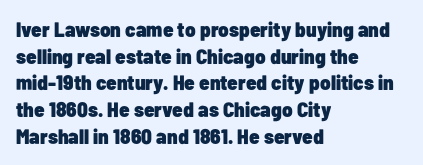
The image shows 21 px bold type, upright; set left-aligned, normal line spacing (1.27x), normal letter spacing, not underlined.
